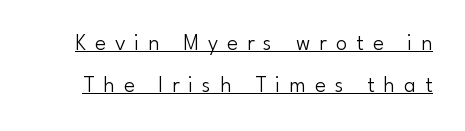
Q: Is the text bold? A: No.
Q: Is the text italic (slanted)? A: No, it is upright.
Q: Is the text underlined? A: Yes.
Q: Is the spacing between letters normal or unusually wide? A: Unusually wide.
